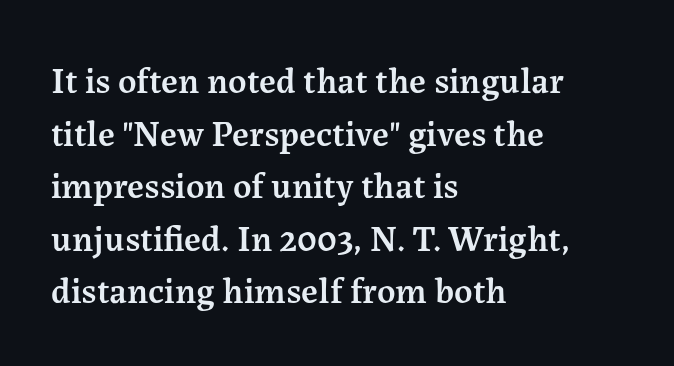
The image shows 36 px semibold serif type, upright; set left-aligned, normal line spacing (1.46x), normal letter spacing, not underlined; medium stroke contrast and a medium x-height.
